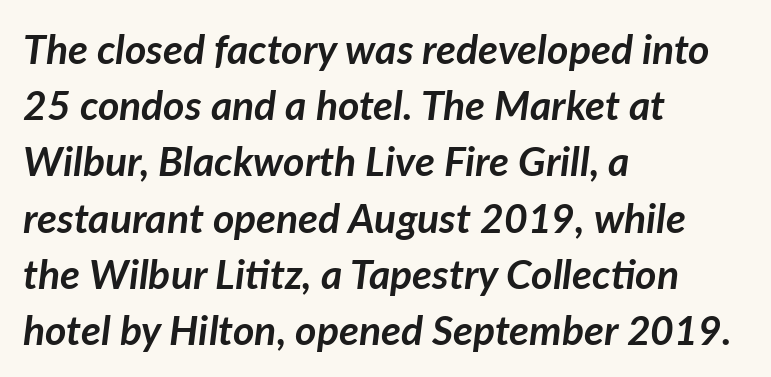
{"italic": "yes", "lean": "right", "slant_degrees": 7, "bold": "yes", "weight": "semibold", "width": "normal", "stroke_contrast": "low", "x_height": "medium", "monospaced": "no", "underline": "no", "align": "left", "line_spacing": "normal", "line_spacing_ratio": 1.37, "letter_spacing": "normal", "letter_spacing_em": 0.0, "glyph_px": 41}
